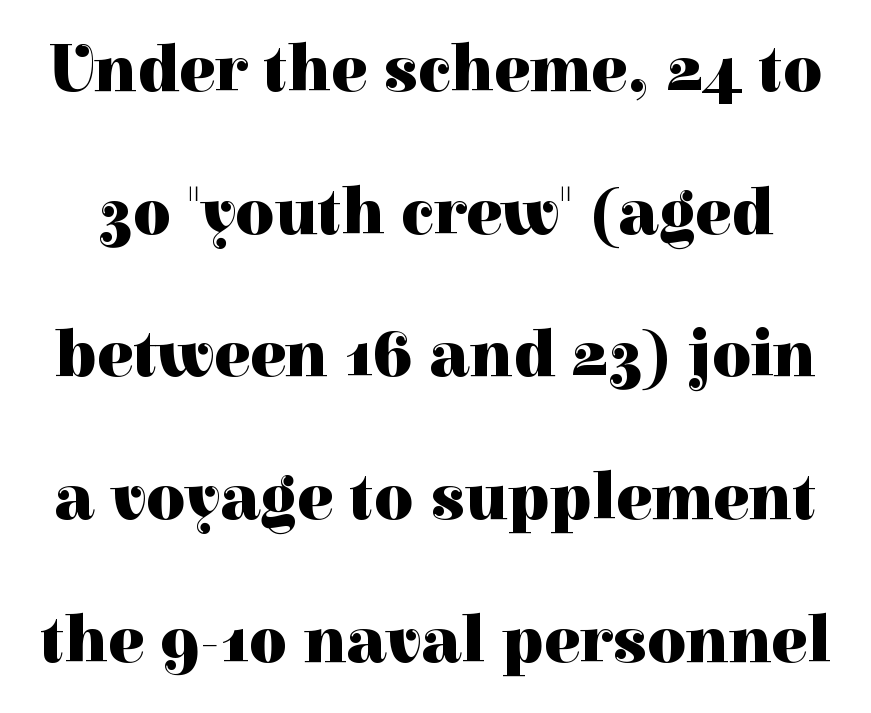
Q: Is the text bold? A: Yes.
Q: Is the text italic (slanted)? A: No, it is upright.
Q: Is the typeface a serif or a sans-serif typeface? A: Serif.
Q: Is the text underlined? A: No.
Q: Is the spacing between letters normal or unusually wide? A: Normal.
Q: Is the spacing between lines tight, normal or loose? A: Loose.
Q: Width (condensed, normal, or wide)? A: Normal.
Q: Stroke contrast? A: High.
Q: x-height? A: Medium.
Q: Monospaced? A: No.
